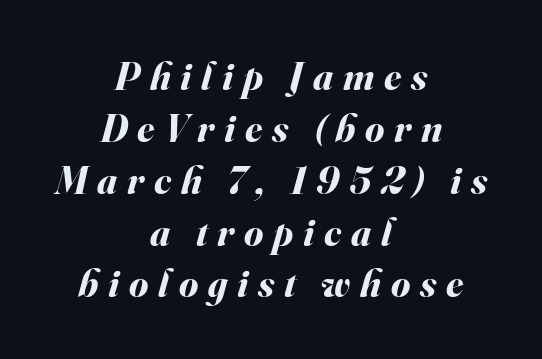
{"italic": "yes", "lean": "right", "slant_degrees": 16, "bold": "yes", "weight": "bold", "width": "normal", "stroke_contrast": "medium", "x_height": "small", "monospaced": "no", "underline": "no", "align": "center", "line_spacing": "normal", "line_spacing_ratio": 1.33, "letter_spacing": "wide", "letter_spacing_em": 0.25, "glyph_px": 39}
